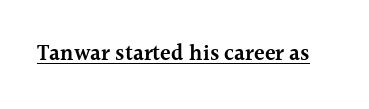
The image shows 22 px text type, upright; set normal letter spacing, underlined.
